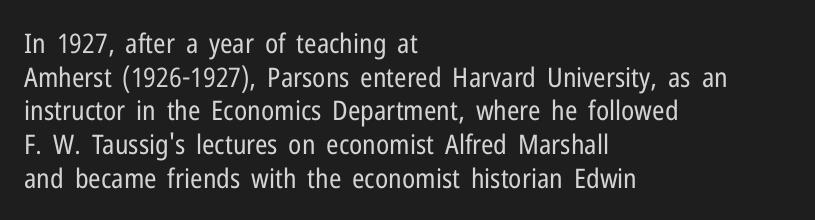
Q: Is the text bold? A: No.
Q: Is the text italic (slanted)? A: No, it is upright.
Q: Is the text underlined? A: No.
Q: How is the paragraph aligned? A: Left-aligned.
Q: Is the spacing between letters normal or unusually wide? A: Normal.
Q: Is the spacing between lines tight, normal or loose? A: Normal.
